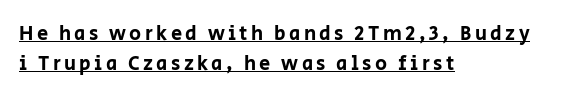
Q: Is the text italic (slanted)? A: No, it is upright.
Q: Is the text underlined? A: Yes.
Q: How is the paragraph aligned? A: Left-aligned.
Q: Is the spacing between lines tight, normal or loose? A: Normal.
